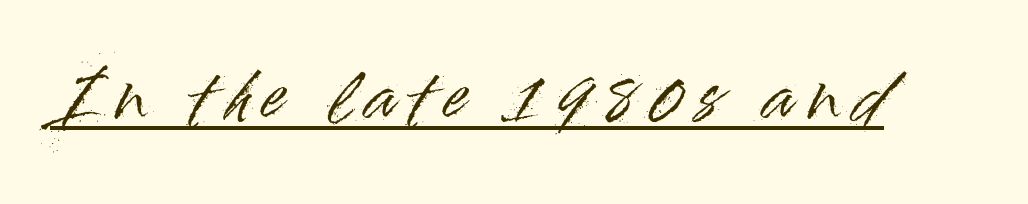
Q: Is the text italic (slanted)? A: Yes.
Q: Is the typeface a serif or a sans-serif typeface? A: Sans-serif.
Q: Is the text underlined? A: Yes.
Q: Is the spacing between letters normal or unusually wide? A: Unusually wide.
Q: Width (condensed, normal, or wide)? A: Normal.
Q: Stroke contrast? A: High.
Q: x-height? A: Small.
Q: Monospaced? A: No.
